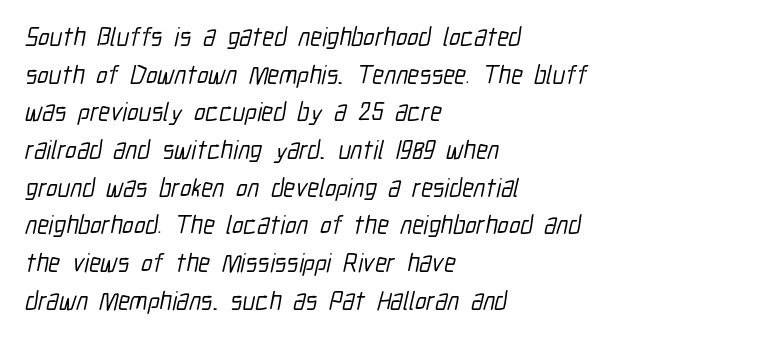
{"underline": "no", "align": "left", "line_spacing": "normal", "line_spacing_ratio": 1.45, "letter_spacing": "normal", "letter_spacing_em": 0.0, "glyph_px": 26}
